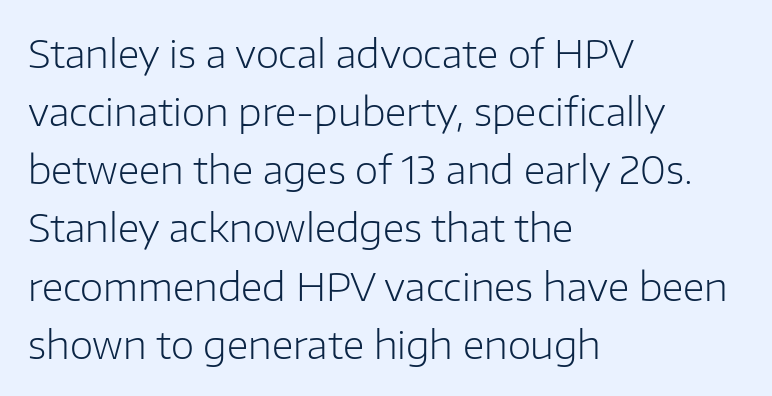
{"serif": "no", "italic": "no", "bold": "no", "weight": "light", "width": "normal", "stroke_contrast": "low", "x_height": "medium", "monospaced": "no", "underline": "no", "align": "left", "line_spacing": "normal", "line_spacing_ratio": 1.53, "letter_spacing": "normal", "letter_spacing_em": 0.0, "glyph_px": 38}
